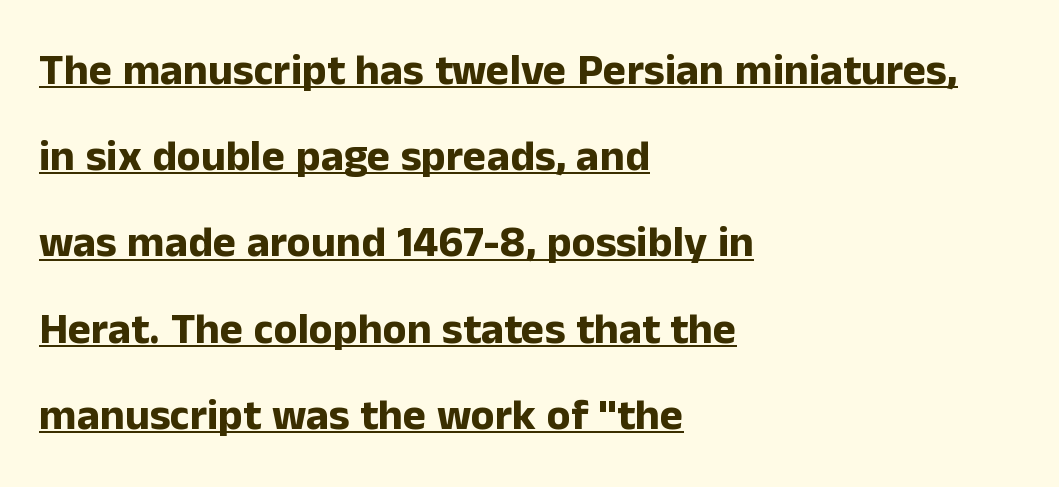
{"serif": "no", "italic": "no", "bold": "yes", "weight": "bold", "width": "normal", "stroke_contrast": "low", "x_height": "medium", "monospaced": "no", "underline": "yes", "align": "left", "line_spacing": "loose", "line_spacing_ratio": 1.96, "letter_spacing": "normal", "letter_spacing_em": 0.0, "glyph_px": 44}
